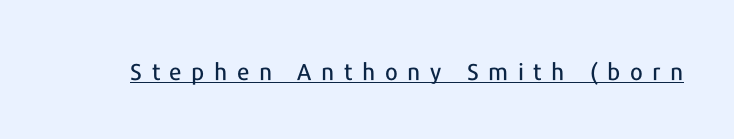
Someone cranked the tracking dial way up on this one. Unlike italic type, these characters show no tilt at all. Has an underline been added? It has.
